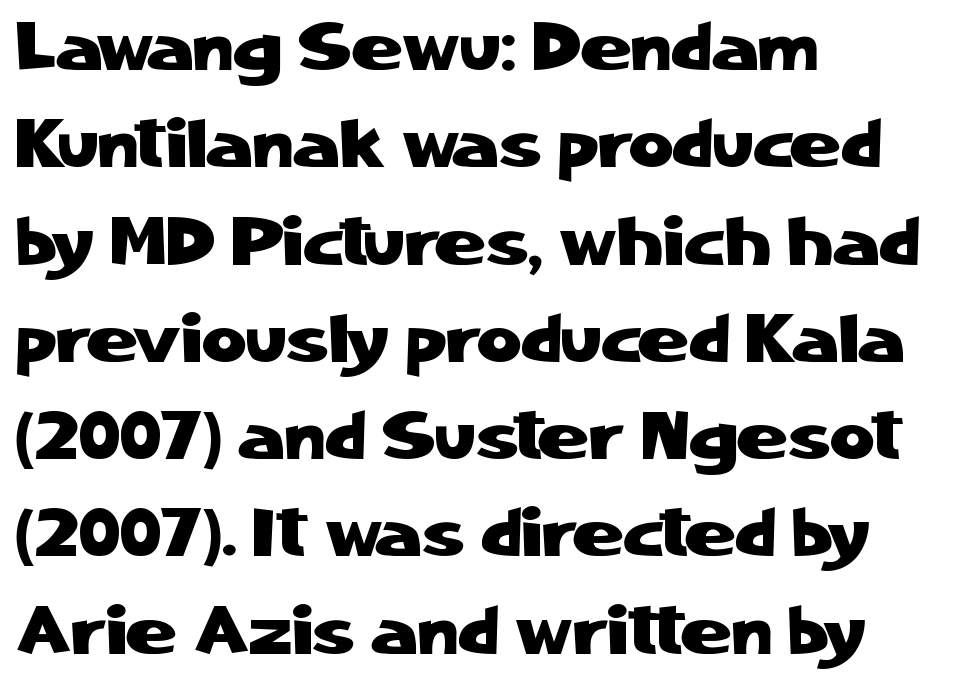
{"serif": "no", "italic": "no", "width": "normal", "stroke_contrast": "low", "x_height": "medium", "monospaced": "no", "underline": "no", "align": "left", "line_spacing": "normal", "line_spacing_ratio": 1.41, "letter_spacing": "normal", "letter_spacing_em": 0.0, "glyph_px": 69}
